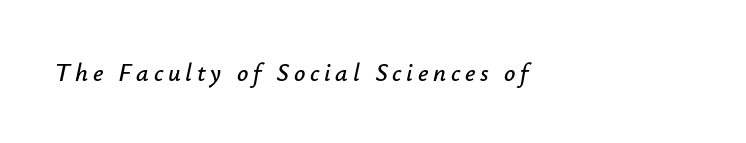
The rendering applies a slant to the glyphs. Check the space under the baseline: it is left empty. The lines in this sample share a left origin and differ only in where they stop.
